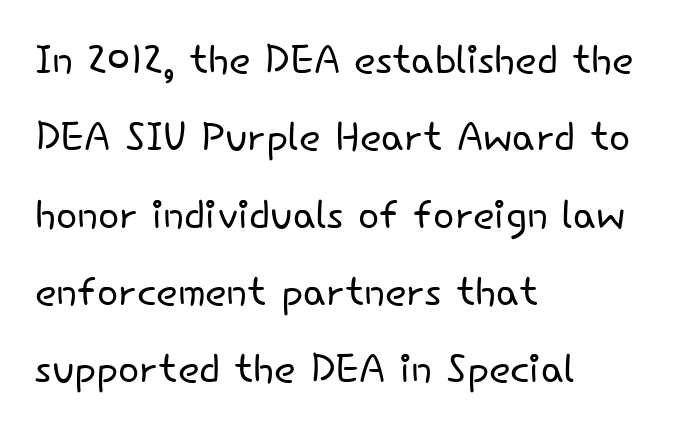
{"serif": "no", "italic": "no", "bold": "no", "weight": "light", "width": "normal", "stroke_contrast": "low", "x_height": "small", "monospaced": "no", "underline": "no", "align": "left", "line_spacing": "normal", "line_spacing_ratio": 1.38, "letter_spacing": "normal", "letter_spacing_em": 0.0, "glyph_px": 56}
